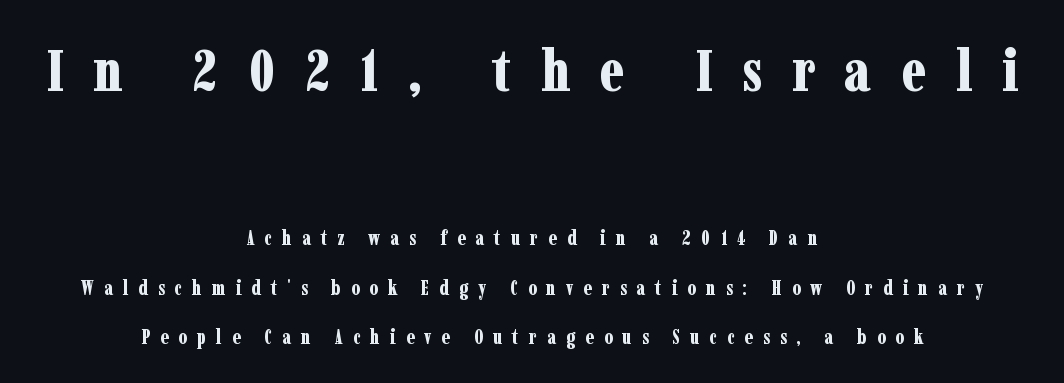
The image shows 59 px bold, condensed serif type, upright; set centered, loose line spacing (2.46x), unusually wide letter spacing (+0.5 em), not underlined; the first (top) block is 2.95x larger; low stroke contrast and a medium x-height.
